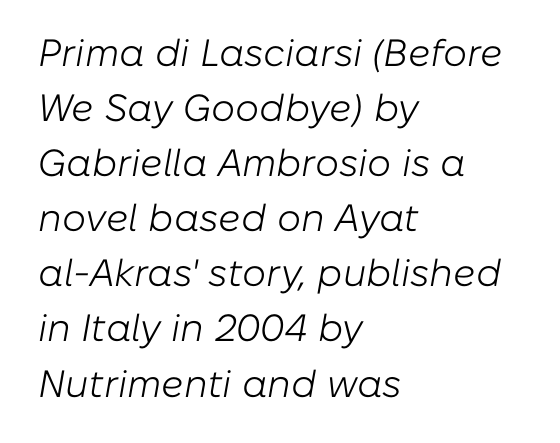
Q: Is the text bold? A: No.
Q: Is the text italic (slanted)? A: Yes, it leans right by about 10 degrees.
Q: Is the text underlined? A: No.
Q: How is the paragraph aligned? A: Left-aligned.
Q: Is the spacing between letters normal or unusually wide? A: Normal.
Q: Is the spacing between lines tight, normal or loose? A: Normal.
Q: Width (condensed, normal, or wide)? A: Normal.
Q: Stroke contrast? A: Low.
Q: x-height? A: Medium.
Q: Monospaced? A: No.
